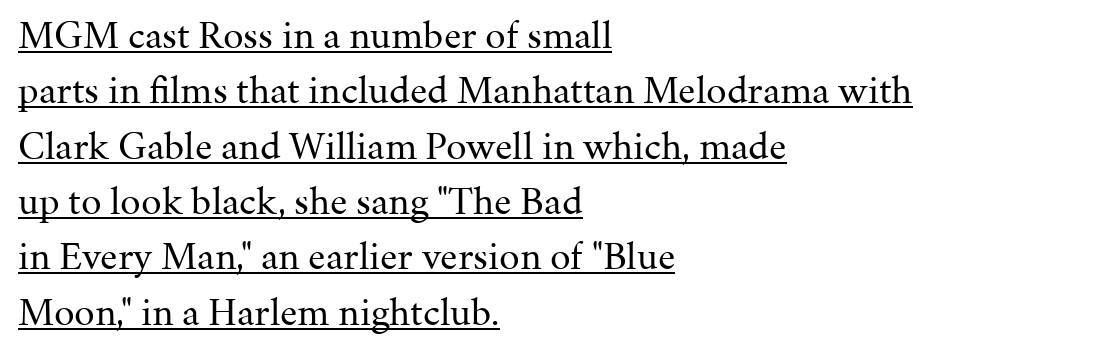
The line texture is even and compact thanks to regular tracking. Letterform terminals end in serifs throughout the passage. The lines sit at an ordinary, default distance from one another. Stem width sits at or under what a default text font uses.
